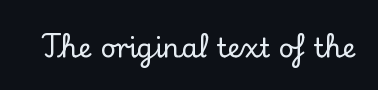
{"italic": "no", "underline": "no", "letter_spacing": "normal", "letter_spacing_em": 0.0, "glyph_px": 27}
